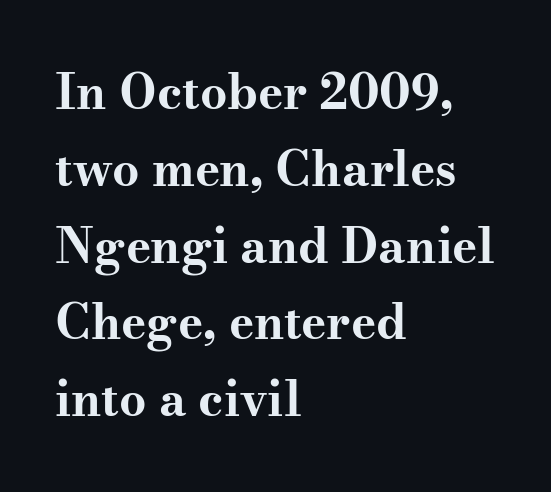
Q: Is the text bold? A: Yes.
Q: Is the text italic (slanted)? A: No, it is upright.
Q: Is the typeface a serif or a sans-serif typeface? A: Serif.
Q: Is the text underlined? A: No.
Q: How is the paragraph aligned? A: Left-aligned.
Q: Is the spacing between letters normal or unusually wide? A: Normal.
Q: Is the spacing between lines tight, normal or loose? A: Normal.
Q: Width (condensed, normal, or wide)? A: Wide.
Q: Stroke contrast? A: Medium.
Q: x-height? A: Small.
Q: Monospaced? A: No.
